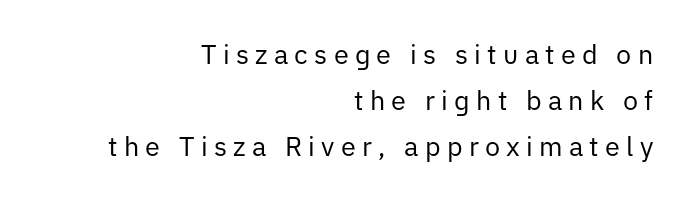
Q: Is the text bold? A: No.
Q: Is the text italic (slanted)? A: No, it is upright.
Q: Is the text underlined? A: No.
Q: How is the paragraph aligned? A: Right-aligned.
Q: Is the spacing between letters normal or unusually wide? A: Unusually wide.
Q: Is the spacing between lines tight, normal or loose? A: Normal.
